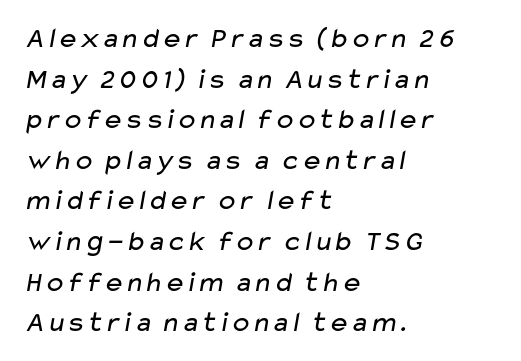
{"serif": "no", "bold": "no", "weight": "regular", "width": "wide", "stroke_contrast": "low", "x_height": "medium", "monospaced": "no", "underline": "no", "align": "left", "line_spacing": "normal", "line_spacing_ratio": 1.4, "letter_spacing": "normal", "letter_spacing_em": 0.0, "glyph_px": 29}
